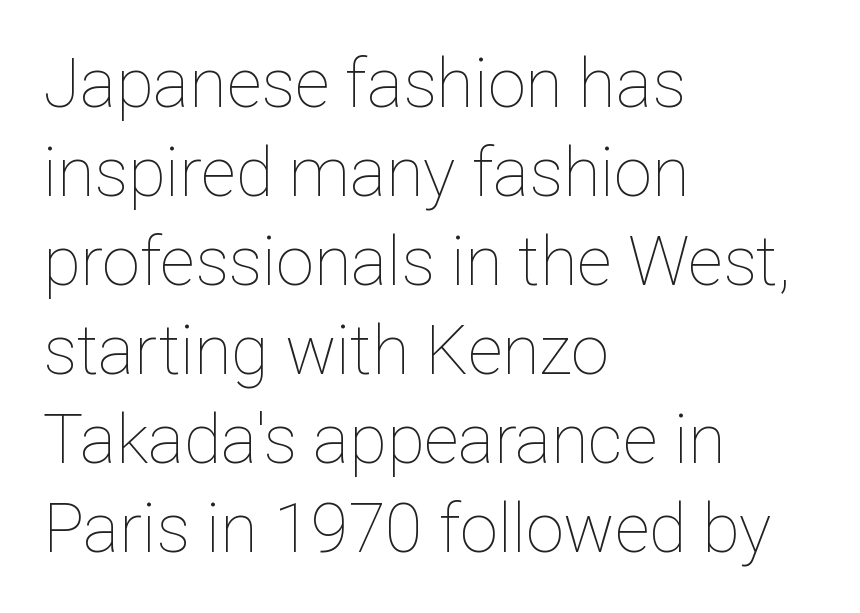
Q: Is the text bold? A: No.
Q: Is the text italic (slanted)? A: No, it is upright.
Q: Is the text underlined? A: No.
Q: How is the paragraph aligned? A: Left-aligned.
Q: Is the spacing between letters normal or unusually wide? A: Normal.
Q: Is the spacing between lines tight, normal or loose? A: Normal.
Q: Width (condensed, normal, or wide)? A: Normal.
Q: Stroke contrast? A: Low.
Q: x-height? A: Medium.
Q: Monospaced? A: No.
